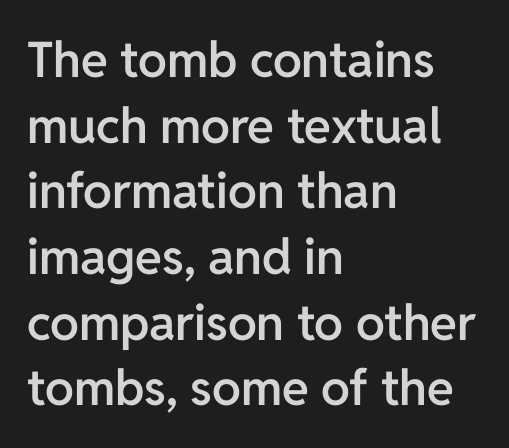
Q: Is the text bold? A: Semi-bold.
Q: Is the text italic (slanted)? A: No, it is upright.
Q: Is the typeface a serif or a sans-serif typeface? A: Sans-serif.
Q: Is the text underlined? A: No.
Q: How is the paragraph aligned? A: Left-aligned.
Q: Is the spacing between letters normal or unusually wide? A: Normal.
Q: Is the spacing between lines tight, normal or loose? A: Normal.
Q: Width (condensed, normal, or wide)? A: Normal.
Q: Stroke contrast? A: Low.
Q: x-height? A: Medium.
Q: Monospaced? A: No.
